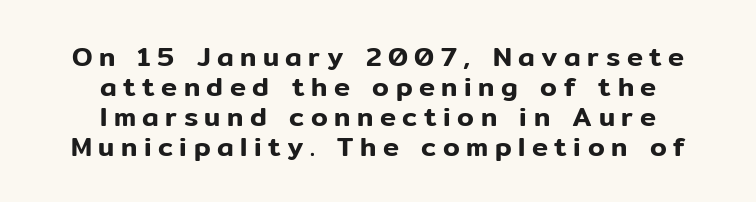
{"italic": "no", "underline": "no", "align": "center", "line_spacing": "tight", "line_spacing_ratio": 1.11, "letter_spacing": "wide", "letter_spacing_em": 0.24, "glyph_px": 27}
